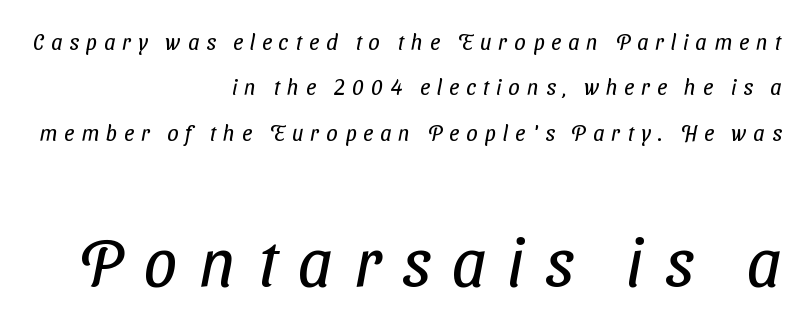
The image shows 67 px regular-weight, condensed sans-serif type; set right-aligned, loose line spacing (2.06x), unusually wide letter spacing (+0.32 em), not underlined; the second (bottom) block is 3.05x larger; low stroke contrast and a medium x-height.
